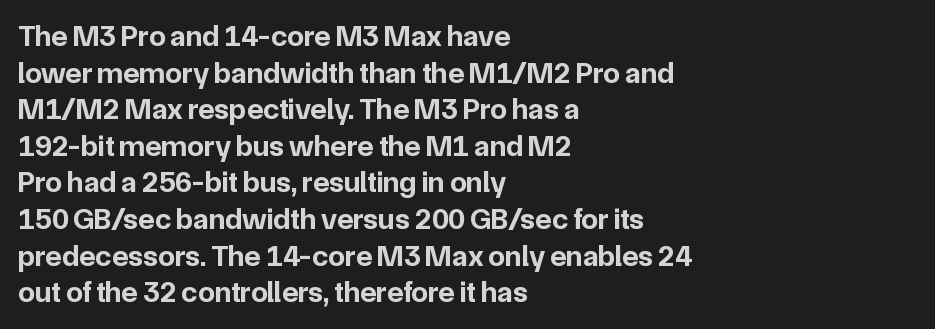
Q: Is the text bold? A: Yes.
Q: Is the text italic (slanted)? A: No, it is upright.
Q: Is the typeface a serif or a sans-serif typeface? A: Sans-serif.
Q: Is the text underlined? A: No.
Q: How is the paragraph aligned? A: Left-aligned.
Q: Is the spacing between letters normal or unusually wide? A: Normal.
Q: Width (condensed, normal, or wide)? A: Normal.
Q: Stroke contrast? A: Low.
Q: x-height? A: Medium.
Q: Monospaced? A: No.
